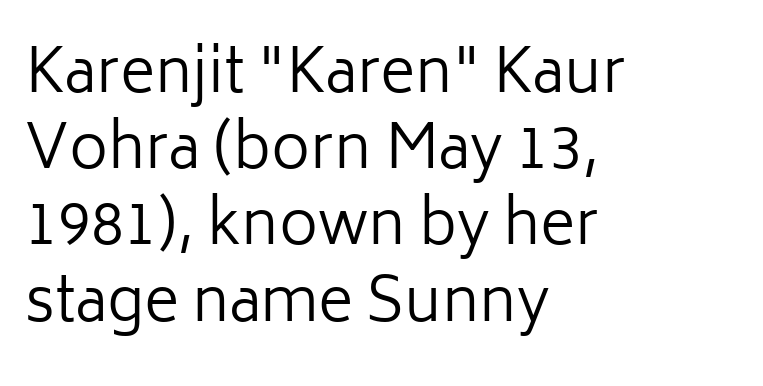
The typesetting does not lean heavy: it is not bold. The type family on display is of the sans-serif kind. The rendering keeps characters at their native spacing. Teacher's note: observe the even left margin — that is flush-left alignment.
